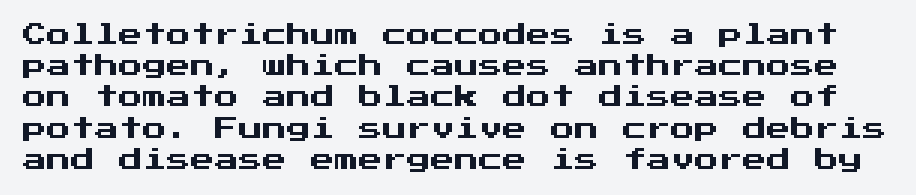
Q: Is the text italic (slanted)? A: No, it is upright.
Q: Is the text underlined? A: No.
Q: Is the spacing between letters normal or unusually wide? A: Normal.
Q: Is the spacing between lines tight, normal or loose? A: Normal.
